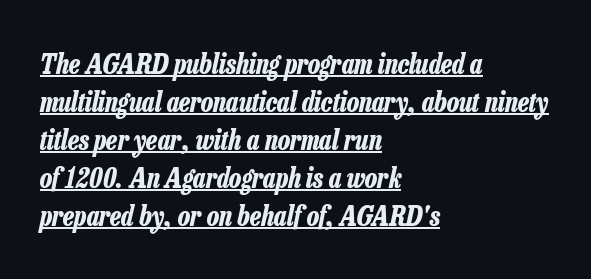
Horizontal bands of white between lines are of average thickness. The words here are underlined. The font is running at its bold setting. This sample uses an oblique cut, with every glyph tilted off the vertical. The letters sit at their default tracking, neither squeezed nor spread. Line starts are locked; line ends wander.
